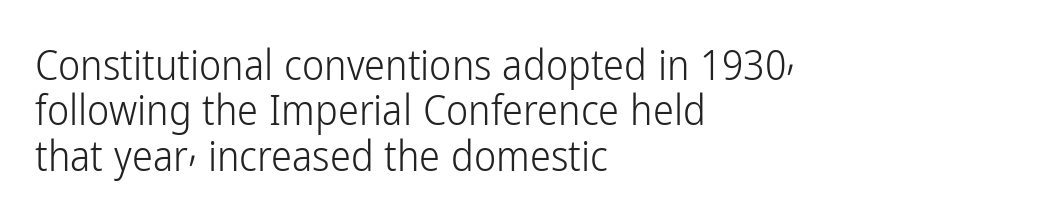
The image shows 42 px light, condensed sans-serif type, upright; set left-aligned, tight line spacing (1.08x), normal letter spacing, not underlined; low stroke contrast and a medium x-height.
